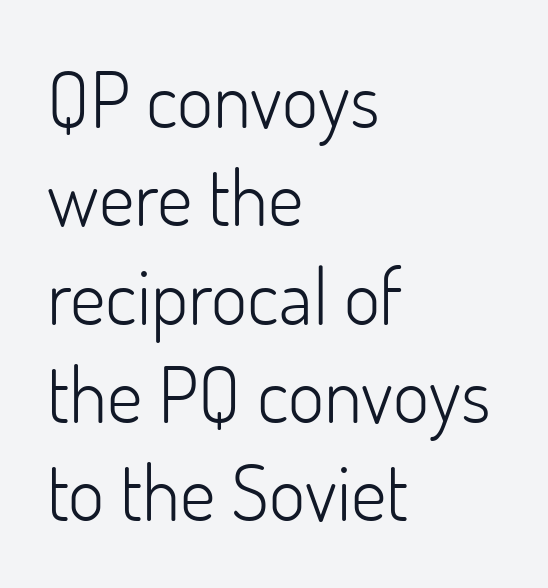
Q: Is the text bold? A: No.
Q: Is the text italic (slanted)? A: No, it is upright.
Q: Is the typeface a serif or a sans-serif typeface? A: Sans-serif.
Q: Is the text underlined? A: No.
Q: How is the paragraph aligned? A: Left-aligned.
Q: Is the spacing between letters normal or unusually wide? A: Normal.
Q: Is the spacing between lines tight, normal or loose? A: Normal.
Q: Width (condensed, normal, or wide)? A: Normal.
Q: Stroke contrast? A: Low.
Q: x-height? A: Small.
Q: Monospaced? A: No.
